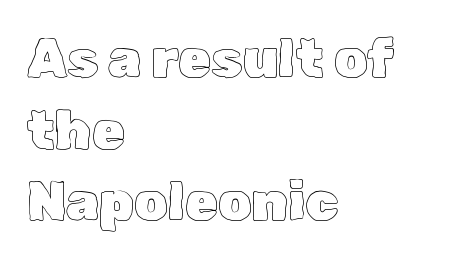
Q: Is the text italic (slanted)? A: No, it is upright.
Q: Is the text underlined? A: No.
Q: How is the paragraph aligned? A: Left-aligned.
Q: Is the spacing between letters normal or unusually wide? A: Normal.
Q: Is the spacing between lines tight, normal or loose? A: Normal.
Q: Width (condensed, normal, or wide)? A: Normal.
Q: x-height? A: Medium.
Q: Monospaced? A: No.
